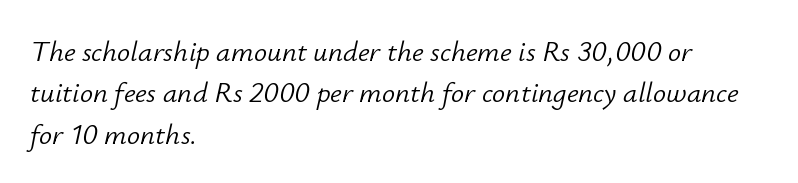
{"italic": "yes", "lean": "right", "slant_degrees": 12, "bold": "no", "weight": "light", "width": "normal", "stroke_contrast": "low", "x_height": "small", "monospaced": "no", "underline": "no", "align": "left", "line_spacing": "normal", "line_spacing_ratio": 1.43, "letter_spacing": "normal", "letter_spacing_em": 0.0, "glyph_px": 29}
